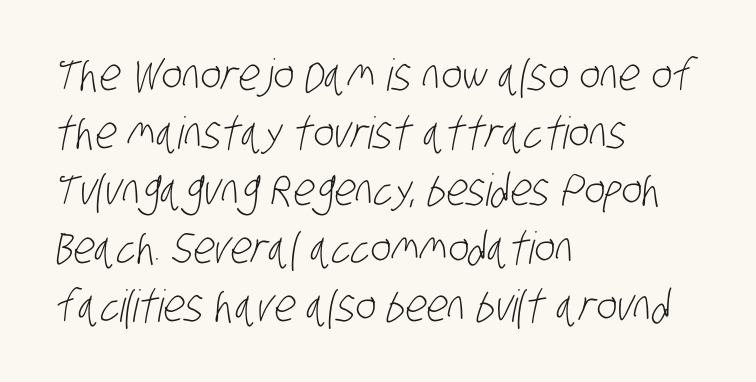
Q: Is the text bold? A: No.
Q: Is the typeface a serif or a sans-serif typeface? A: Sans-serif.
Q: Is the text underlined? A: No.
Q: How is the paragraph aligned? A: Left-aligned.
Q: Is the spacing between letters normal or unusually wide? A: Normal.
Q: Is the spacing between lines tight, normal or loose? A: Normal.
Q: Width (condensed, normal, or wide)? A: Condensed.
Q: Stroke contrast? A: Low.
Q: x-height? A: Large.
Q: Monospaced? A: No.
